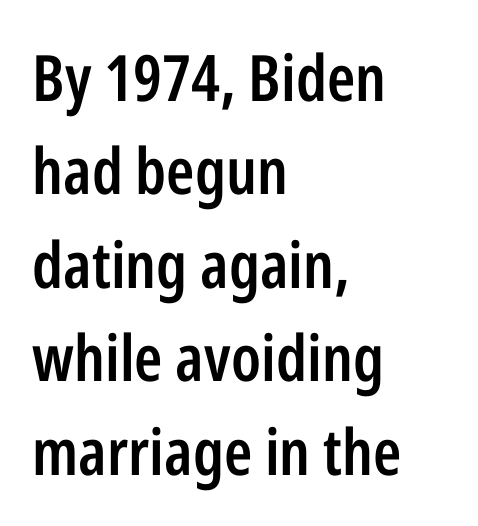
The image shows 64 px semibold, condensed sans-serif type, upright; set left-aligned, normal line spacing (1.46x), normal letter spacing, not underlined; low stroke contrast and a medium x-height.
